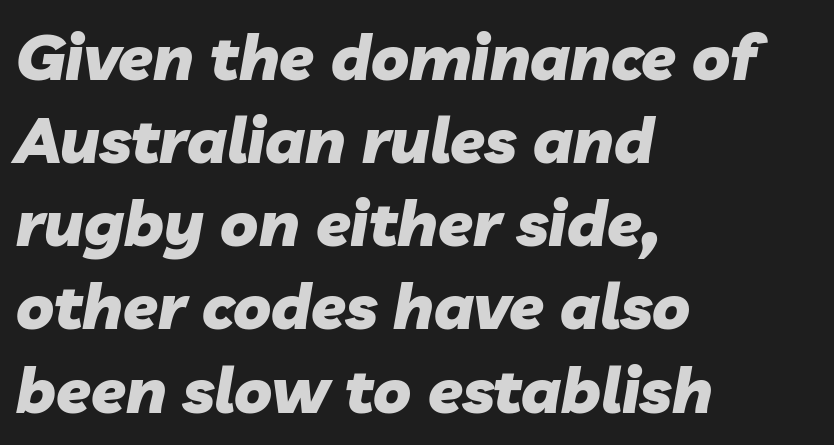
Quick note: interline space is typical. A bare baseline throughout the passage. Each glyph is drawn with heavy, bold strokes. Note the varied advance widths — an 'i' is clearly narrower than an 'm'. There's an unmistakable incline to the writing here.
